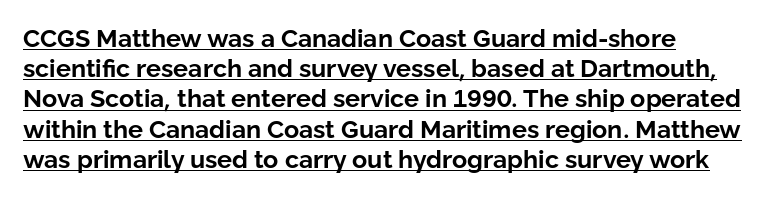
A dark, heavy texture on the line: the type is bold. This sample carries an underscore along the baseline area. Inter-character spacing is left at the font's built-in metrics. Nope, not italic — everything's standing straight.
